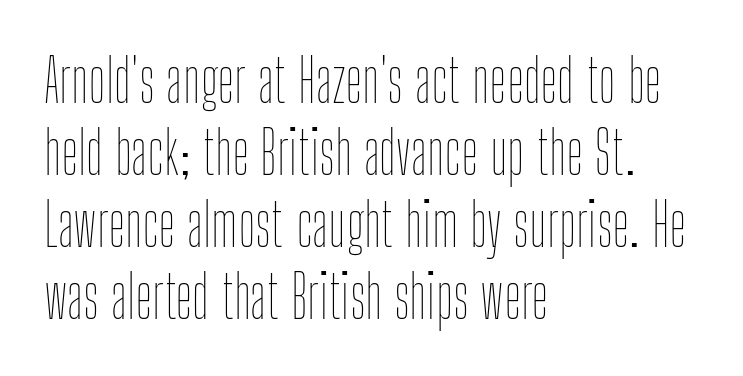
The image shows 59 px thin, condensed type, upright; set left-aligned, line spacing 1.22x, normal letter spacing, not underlined; low stroke contrast and a medium x-height.
